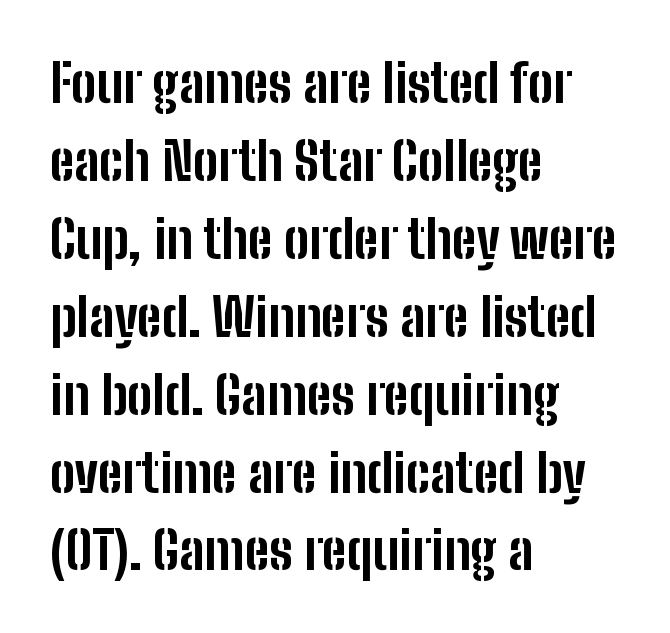
Q: Is the text bold? A: Yes.
Q: Is the text italic (slanted)? A: No, it is upright.
Q: Is the typeface a serif or a sans-serif typeface? A: Sans-serif.
Q: Is the text underlined? A: No.
Q: How is the paragraph aligned? A: Left-aligned.
Q: Is the spacing between letters normal or unusually wide? A: Normal.
Q: Is the spacing between lines tight, normal or loose? A: Normal.
Q: Width (condensed, normal, or wide)? A: Condensed.
Q: Stroke contrast? A: Low.
Q: x-height? A: Medium.
Q: Monospaced? A: No.
